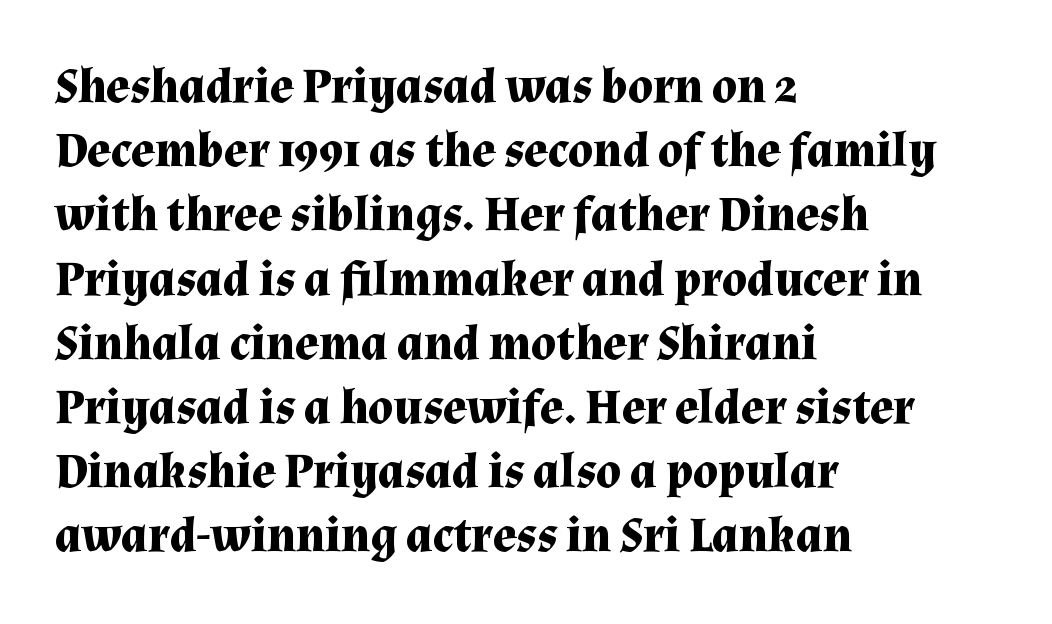
{"serif": "yes", "italic": "no", "bold": "yes", "weight": "bold", "width": "normal", "stroke_contrast": "medium", "x_height": "medium", "monospaced": "no", "underline": "no", "align": "left", "line_spacing": "normal", "line_spacing_ratio": 1.31, "letter_spacing": "normal", "letter_spacing_em": 0.0, "glyph_px": 49}
